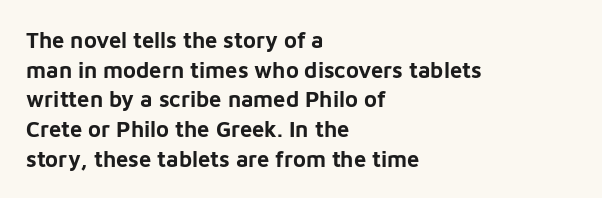
Caption: standard tracking, unaltered. Bold? Absolutely — the strokes are thick and heavy. Where is the straight margin? On the left. The line-height multiplier appears to be the usual default. Underlining? Definitely not there. Upright lettering throughout.
